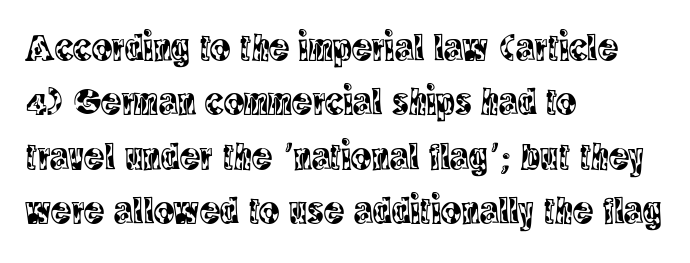
Is there any slant? The stems are plumb. If you drew a ruler down the left edge, every line would touch it. A typesetter would call this leading conventional body-copy spacing. Old-style or modern, the face here clearly has serifs. Character widths vary here, with narrow letters taking less room than wide ones.
